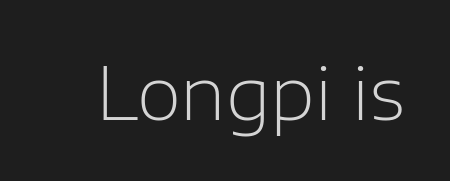
The image shows 72 px light sans-serif type, upright; set normal letter spacing, not underlined; low stroke contrast and a medium x-height.
